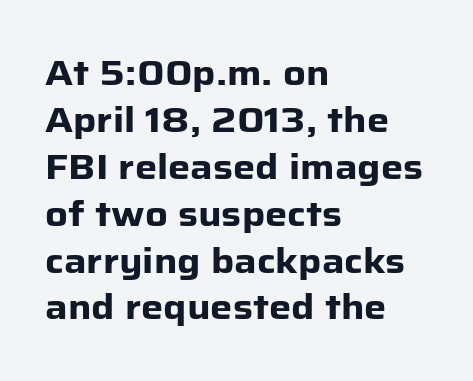
The specimen reads as upright at a glance. Each new line begins a customary step beneath the previous one. This sample has the flowing, uneven cadence of proportional lettering. Typeset ragged right — the left edge is the straight one.
